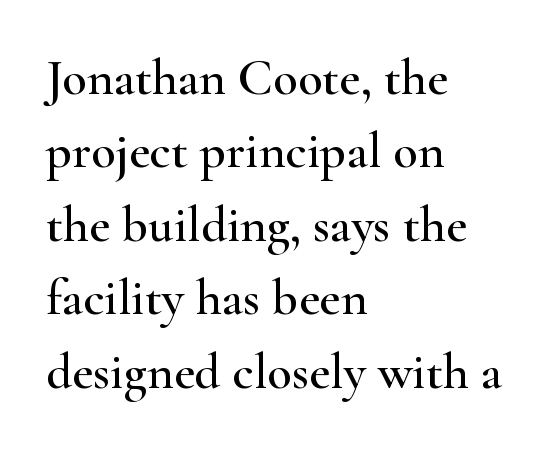
The rendering uses a moderate line-height, typical for paragraphs. Observe the serifs anchoring each vertical stroke in this sample. The rendering anchors every line to the left-hand side. The specimen omits any rule beneath the text block's lines. These lines are rendered in a variable-pitch font. A roman cut, with each character standing at attention.
